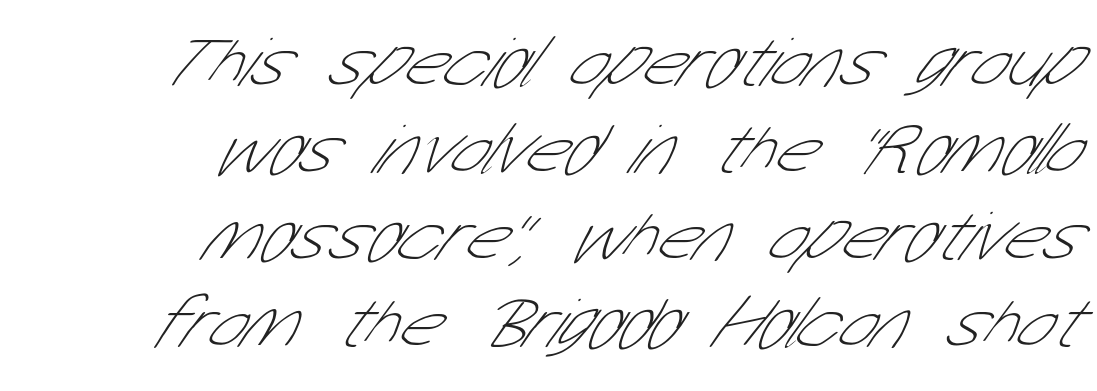
{"serif": "no", "bold": "no", "weight": "thin", "width": "condensed", "stroke_contrast": "low", "x_height": "medium", "monospaced": "no", "underline": "no", "align": "right", "line_spacing_ratio": 1.21, "letter_spacing": "normal", "letter_spacing_em": 0.0, "glyph_px": 72}
